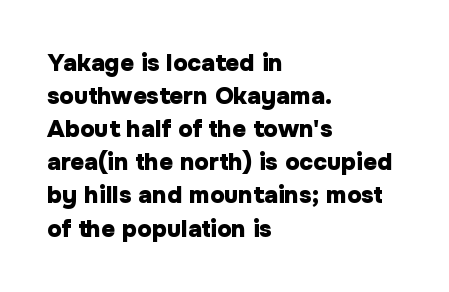
The image shows 24 px bold type, upright; set left-aligned, normal line spacing (1.38x), normal letter spacing, not underlined.
